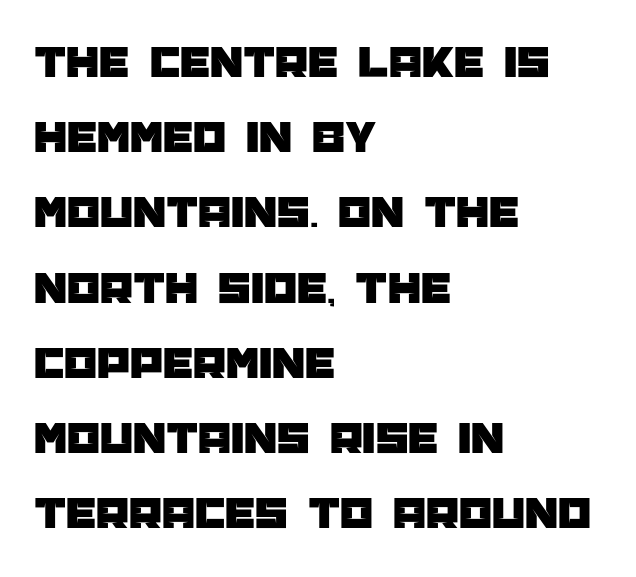
Q: Is the text italic (slanted)? A: No, it is upright.
Q: Is the typeface a serif or a sans-serif typeface? A: Sans-serif.
Q: Is the text underlined? A: No.
Q: How is the paragraph aligned? A: Left-aligned.
Q: Is the spacing between letters normal or unusually wide? A: Normal.
Q: Is the spacing between lines tight, normal or loose? A: Normal.
Q: Width (condensed, normal, or wide)? A: Normal.
Q: Stroke contrast? A: Low.
Q: x-height? A: Large.
Q: Monospaced? A: No.
